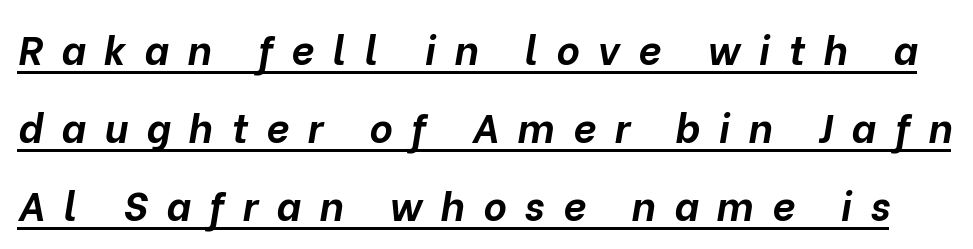
Q: Is the text bold? A: Yes.
Q: Is the text italic (slanted)? A: Yes, it leans right by about 10 degrees.
Q: Is the text underlined? A: Yes.
Q: Is the spacing between letters normal or unusually wide? A: Unusually wide.
Q: Is the spacing between lines tight, normal or loose? A: Loose.
Q: Width (condensed, normal, or wide)? A: Normal.
Q: Stroke contrast? A: Low.
Q: x-height? A: Medium.
Q: Monospaced? A: No.
